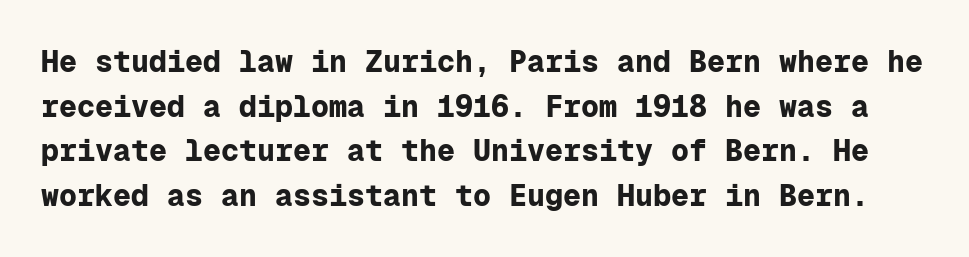
{"serif": "no", "italic": "no", "bold": "yes", "weight": "bold", "width": "normal", "stroke_contrast": "low", "x_height": "medium", "monospaced": "yes", "underline": "no", "line_spacing": "normal", "line_spacing_ratio": 1.49, "letter_spacing": "normal", "letter_spacing_em": 0.0, "glyph_px": 30}
